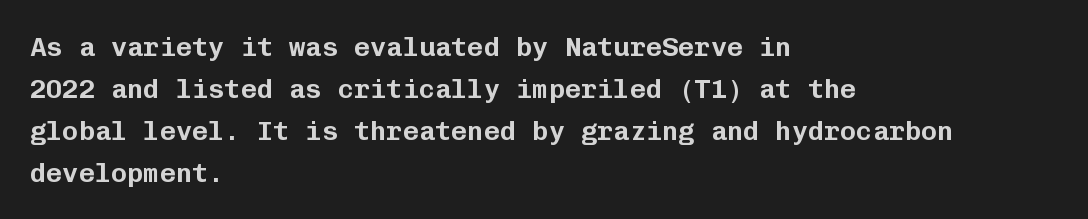
Decoration check: the copy has no underline. You can tell it's not italic because the verticals are truly vertical. Is the letter spacing exaggerated? No — it looks like the ordinary default. A classic flush-left, rag-right setting is used for this passage. Baseline-to-baseline distance is the conventional proportion of letter height.
